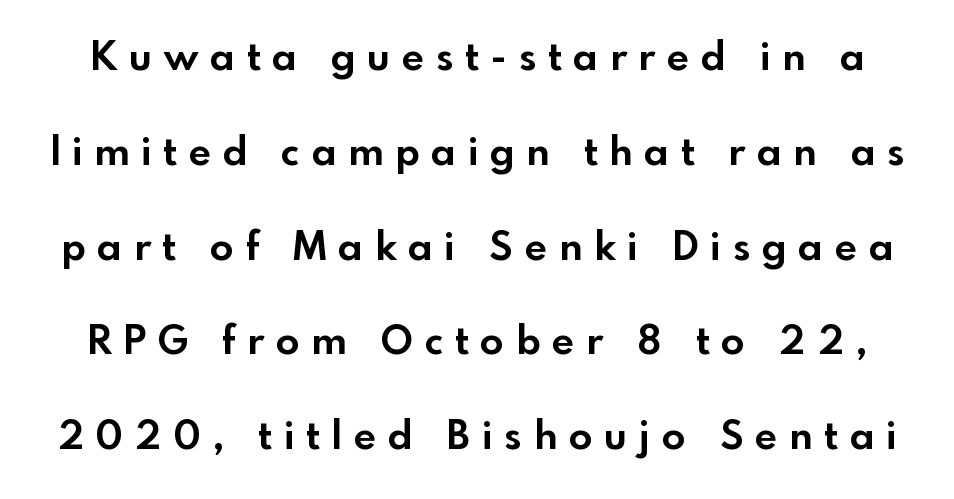
The axis of the letterforms is exactly vertical. The passage shown is typeset with a sans-serif family. Notice the wide empty band between every row — that's loose leading. Stroke thickness is high; the sample reads as a true bold. Letters rest on an invisible, unmarked baseline.
